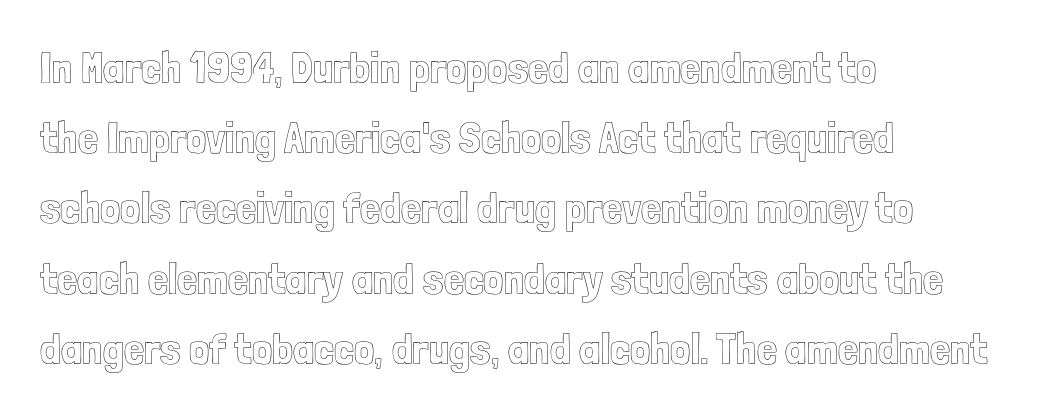
The image shows 45 px condensed type, upright; set left-aligned, normal line spacing (1.56x), normal letter spacing, not underlined; a medium x-height.
